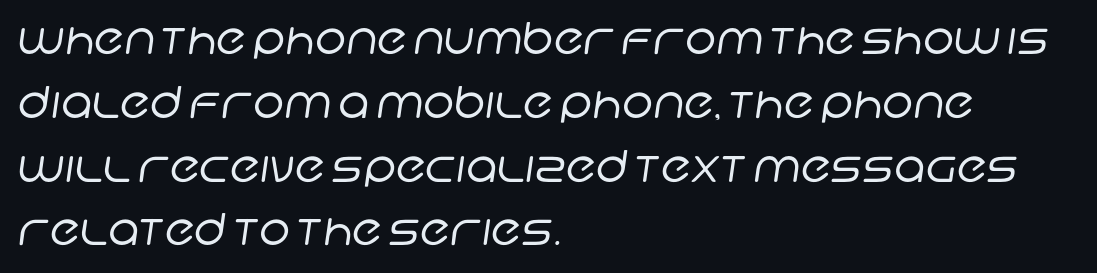
The image shows 44 px regular-weight sans-serif type; set left-aligned, normal line spacing (1.45x), normal letter spacing, not underlined; low stroke contrast and a large x-height.
